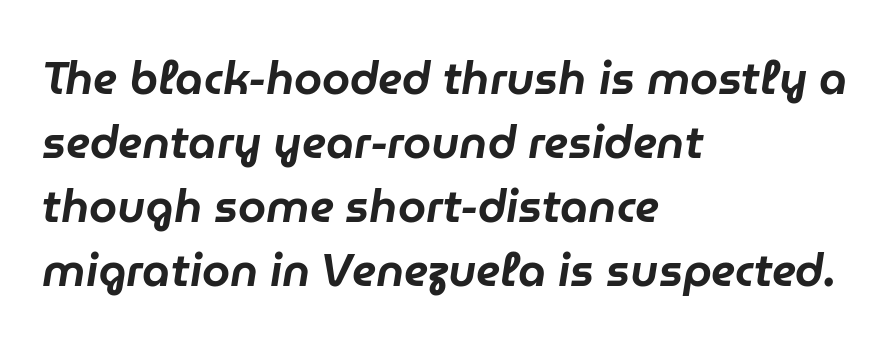
No extra tracking has been applied to these lines. Caption: multi-line text, flush left, ragged right. An italicized treatment has been applied to the whole sample. The space directly below the letters is spotless.
